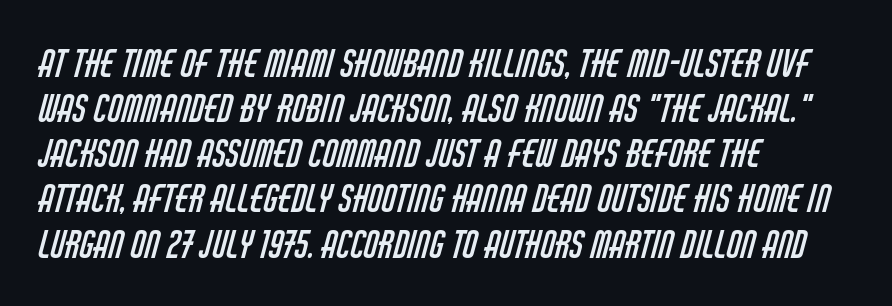
{"serif": "no", "bold": "no", "weight": "regular", "width": "condensed", "stroke_contrast": "low", "x_height": "large", "monospaced": "no", "underline": "no", "align": "left", "line_spacing_ratio": 1.22, "letter_spacing": "normal", "letter_spacing_em": 0.0, "glyph_px": 37}
